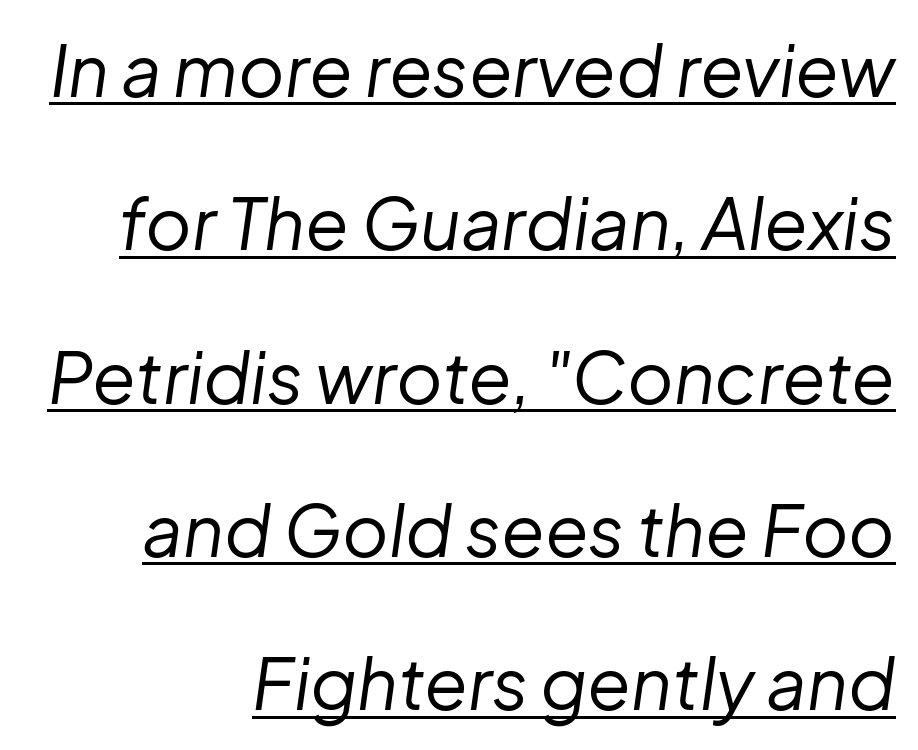
{"italic": "yes", "lean": "right", "slant_degrees": 8, "bold": "no", "weight": "regular", "width": "normal", "stroke_contrast": "low", "x_height": "medium", "monospaced": "no", "underline": "yes", "align": "right", "line_spacing": "loose", "line_spacing_ratio": 2.16, "letter_spacing": "normal", "letter_spacing_em": 0.0, "glyph_px": 71}
